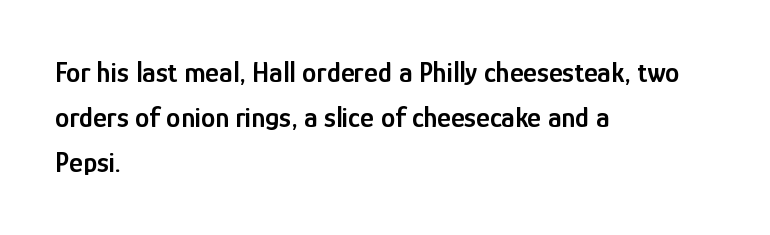
{"serif": "no", "italic": "no", "bold": "semi", "weight": "semibold", "width": "condensed", "stroke_contrast": "low", "x_height": "medium", "monospaced": "no", "underline": "no", "align": "left", "line_spacing": "normal", "line_spacing_ratio": 1.56, "letter_spacing": "normal", "letter_spacing_em": 0.0, "glyph_px": 29}
